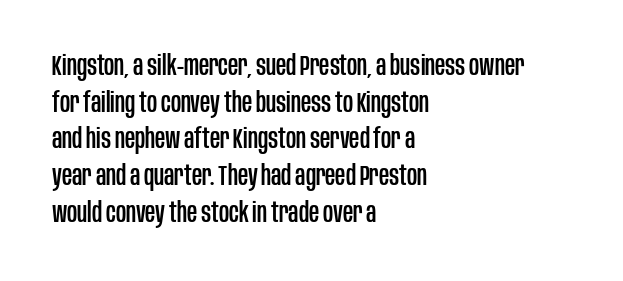
A typesetter would call this proportional, since set widths differ per character. Leading matches the norm, producing a regular column. Each word holds together tightly as a unit, with standard inter-letter gaps. A sans-serif font was chosen for this passage. The space directly below the letters is spotless.
